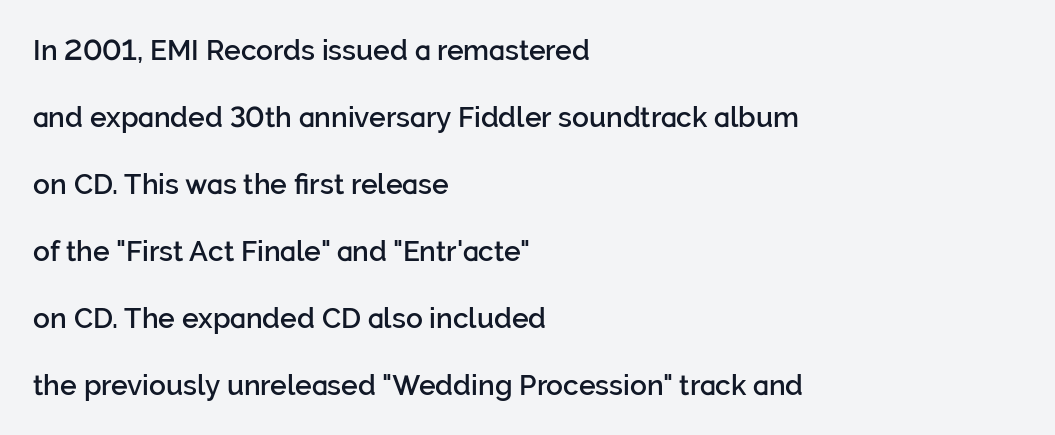
The rendering uses natural spacing where letterforms have individual widths. The passage shown is not underscored anywhere. Is the block centered? No — it sits flush against the left margin. Students, this is semibold: more ink than regular, less than bold.
